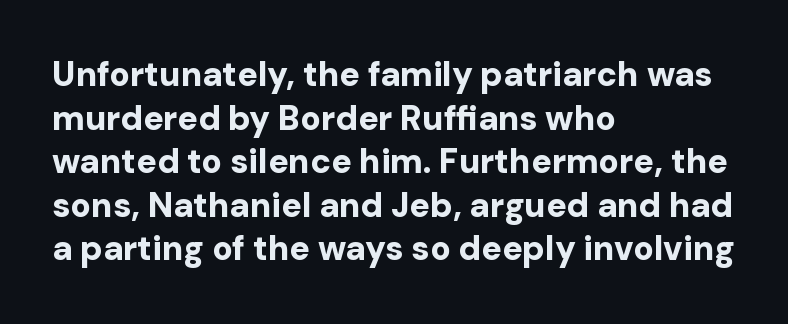
Q: Is the text bold? A: Yes.
Q: Is the text italic (slanted)? A: No, it is upright.
Q: Is the typeface a serif or a sans-serif typeface? A: Sans-serif.
Q: Is the text underlined? A: No.
Q: How is the paragraph aligned? A: Left-aligned.
Q: Is the spacing between letters normal or unusually wide? A: Normal.
Q: Is the spacing between lines tight, normal or loose? A: Normal.
Q: Width (condensed, normal, or wide)? A: Normal.
Q: Stroke contrast? A: Low.
Q: x-height? A: Medium.
Q: Monospaced? A: No.
